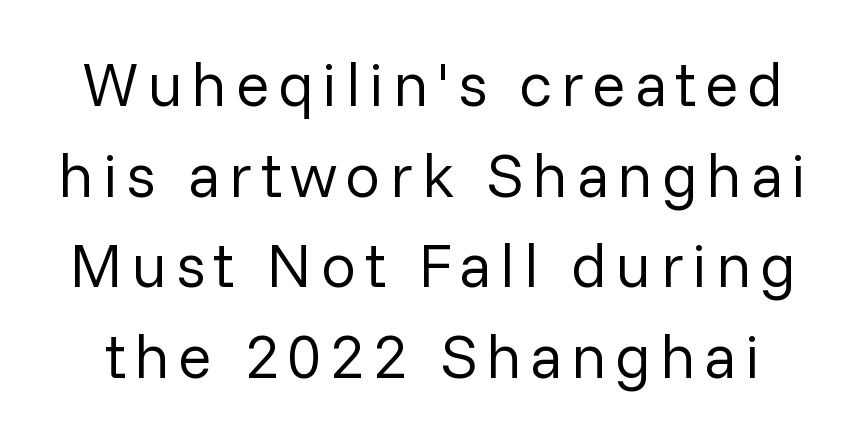
Q: Is the text bold? A: No.
Q: Is the text italic (slanted)? A: No, it is upright.
Q: Is the typeface a serif or a sans-serif typeface? A: Sans-serif.
Q: Is the text underlined? A: No.
Q: Is the spacing between lines tight, normal or loose? A: Normal.
Q: Width (condensed, normal, or wide)? A: Normal.
Q: Stroke contrast? A: Low.
Q: x-height? A: Medium.
Q: Monospaced? A: No.
